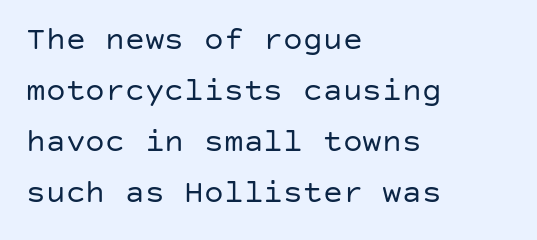
Layout note: lines flush left. Grotesque or geometric, the face here clearly has no serifs. Does extra space separate the letters? No, they use regular spacing. Each row of text sits above clean, open space. The letters stand upright; this is a roman face.
